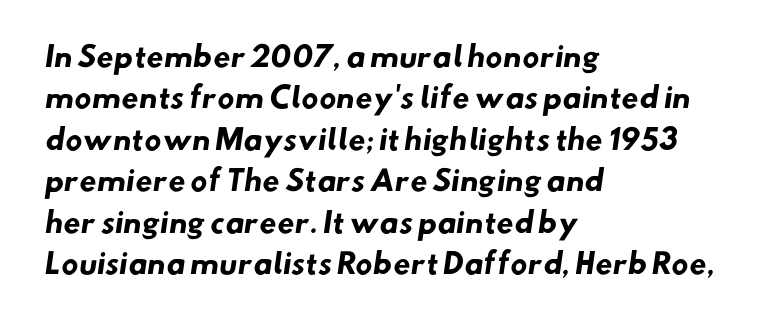
The image shows 28 px heavy sans-serif type; set left-aligned, normal line spacing (1.48x), normal letter spacing, not underlined; low stroke contrast and a small x-height.
